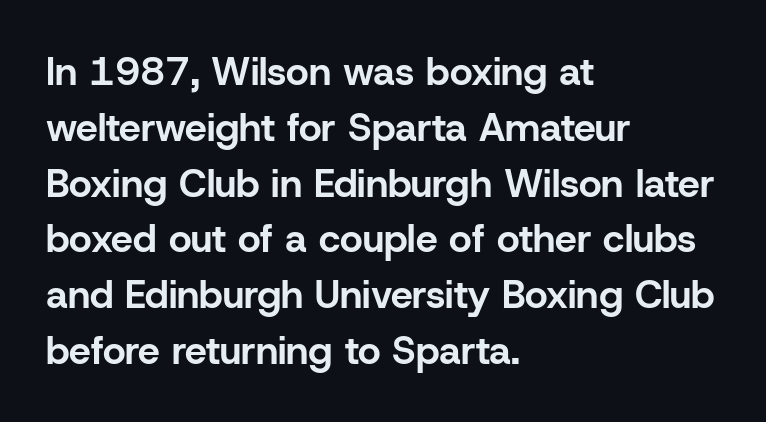
{"serif": "no", "italic": "no", "bold": "yes", "weight": "bold", "width": "normal", "stroke_contrast": "low", "x_height": "medium", "monospaced": "no", "underline": "no", "align": "left", "line_spacing": "normal", "line_spacing_ratio": 1.43, "letter_spacing": "normal", "letter_spacing_em": 0.0, "glyph_px": 39}
